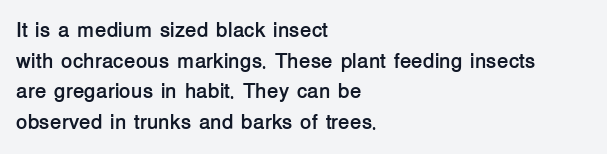
Q: Is the text bold? A: Yes.
Q: Is the text italic (slanted)? A: No, it is upright.
Q: Is the text underlined? A: No.
Q: How is the paragraph aligned? A: Left-aligned.
Q: Is the spacing between letters normal or unusually wide? A: Normal.
Q: Is the spacing between lines tight, normal or loose? A: Normal.
